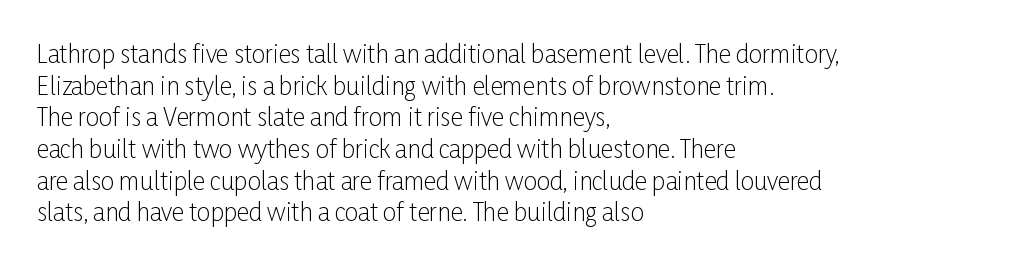
Leftover space on each line is placed entirely after the last word. The typesetting does not lean heavy: it is not bold. Honestly, the letter spacing is just normal — you wouldn't notice it. Underline: absent. If you drew a line through each stem, it would be perfectly vertical.
